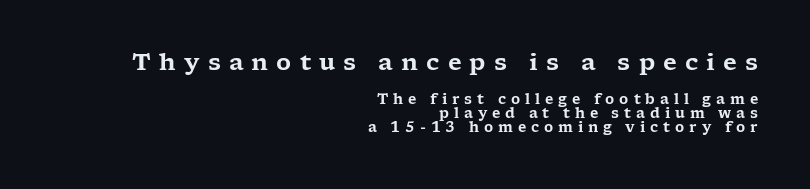
The image shows 23 px text type, upright; set right-aligned, tight line spacing (1.0x), unusually wide letter spacing (+0.35 em), not underlined; the first (top) block is 1.64x larger.
